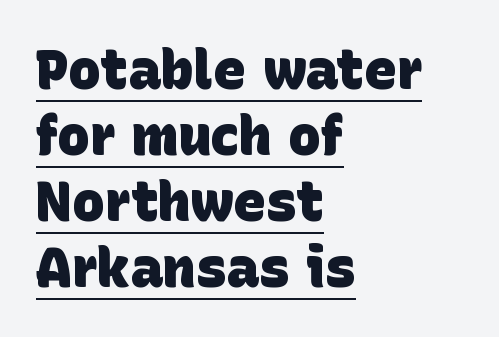
Q: Is the text bold? A: Yes.
Q: Is the typeface a serif or a sans-serif typeface? A: Sans-serif.
Q: Is the text underlined? A: Yes.
Q: How is the paragraph aligned? A: Left-aligned.
Q: Is the spacing between letters normal or unusually wide? A: Normal.
Q: Width (condensed, normal, or wide)? A: Normal.
Q: Stroke contrast? A: Low.
Q: x-height? A: Large.
Q: Monospaced? A: No.
